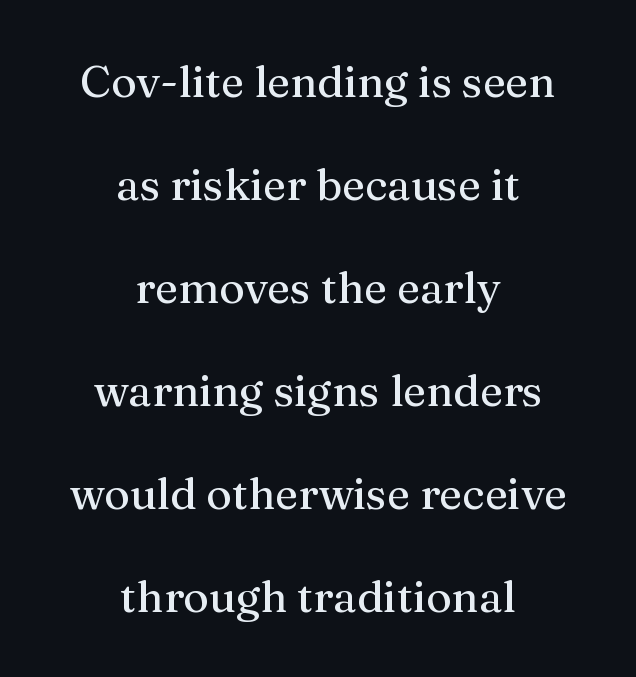
The image shows 44 px serif type, upright; set centered, loose line spacing (2.34x), normal letter spacing, not underlined; medium stroke contrast and a medium x-height.
